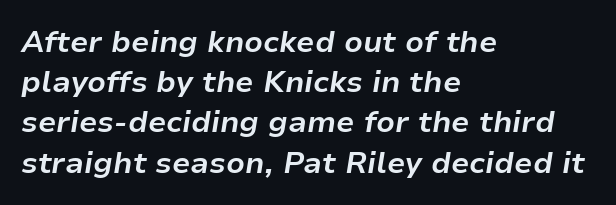
The whole block is typeset with a tilt. This rendering features lettering with no underline. Caption: multi-line text, flush left, ragged right. These lines carry a lot of weight — the face is fully bold. Quick note: interline space is typical.
